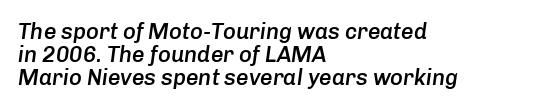
The image shows 22 px text type, italic (leaning right); set left-aligned, tight line spacing (1.04x), normal letter spacing, not underlined.
